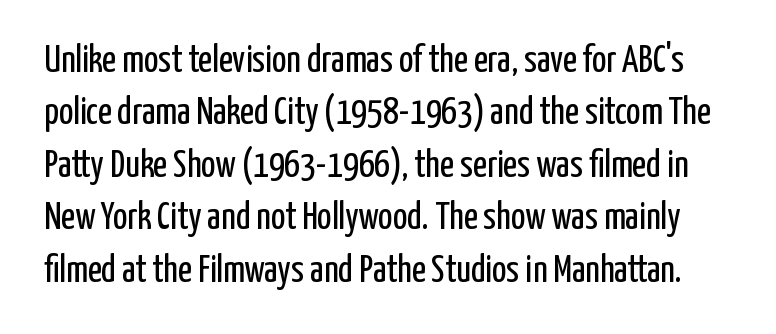
The image shows 38 px regular-weight, condensed sans-serif type, upright; set normal line spacing (1.38x), normal letter spacing, not underlined; low stroke contrast and a medium x-height.
